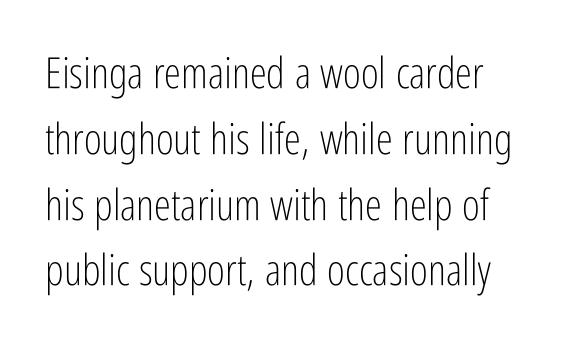
The image shows 43 px light, condensed sans-serif type, upright; set left-aligned, normal line spacing (1.53x), normal letter spacing, not underlined; low stroke contrast and a medium x-height.
